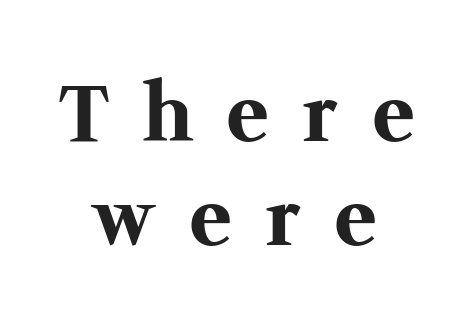
{"serif": "yes", "italic": "no", "bold": "yes", "weight": "bold", "width": "normal", "stroke_contrast": "medium", "x_height": "medium", "monospaced": "no", "underline": "no", "align": "center", "line_spacing": "normal", "line_spacing_ratio": 1.33, "letter_spacing": "wide", "letter_spacing_em": 0.45, "glyph_px": 78}
